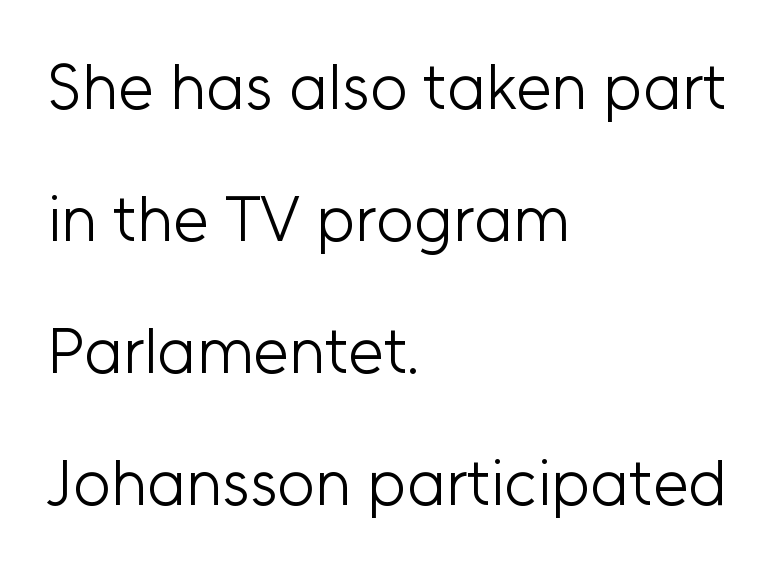
Italic: no, the glyphs are upright roman. Character widths vary here, with narrow letters taking less room than wide ones. In CSS terms this would be text-align: left. Line spacing here is loose. The gap between lines stays unmarked. Summary of weight: not heavy and not bold.
